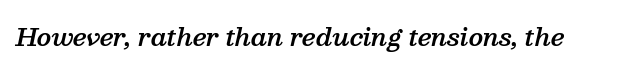
The rendering keeps characters at their native spacing. Firm but not heavy-handed strokes: this text is semibold. The specimen omits any rule beneath the text block's lines. Designer's note — italics engaged.
